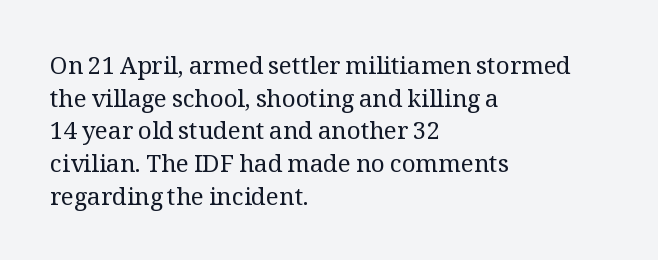
The image shows 24 px text type, upright; set left-aligned, normal line spacing (1.36x), normal letter spacing, not underlined.
